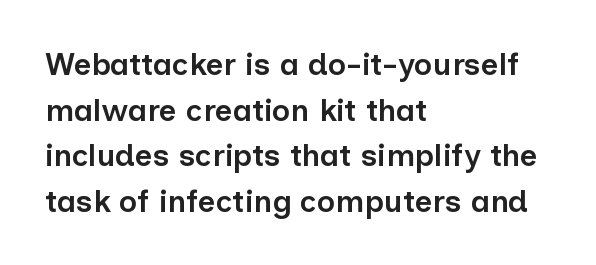
Q: Is the text bold? A: Semi-bold.
Q: Is the text italic (slanted)? A: No, it is upright.
Q: Is the typeface a serif or a sans-serif typeface? A: Sans-serif.
Q: Is the text underlined? A: No.
Q: How is the paragraph aligned? A: Left-aligned.
Q: Is the spacing between letters normal or unusually wide? A: Normal.
Q: Is the spacing between lines tight, normal or loose? A: Normal.
Q: Width (condensed, normal, or wide)? A: Normal.
Q: Stroke contrast? A: Low.
Q: x-height? A: Medium.
Q: Monospaced? A: No.
